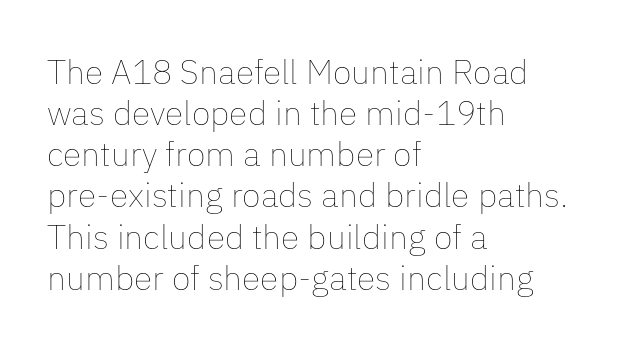
Q: Is the text bold? A: No.
Q: Is the text italic (slanted)? A: No, it is upright.
Q: Is the text underlined? A: No.
Q: How is the paragraph aligned? A: Left-aligned.
Q: Is the spacing between letters normal or unusually wide? A: Normal.
Q: Width (condensed, normal, or wide)? A: Normal.
Q: Stroke contrast? A: Low.
Q: x-height? A: Medium.
Q: Monospaced? A: No.
